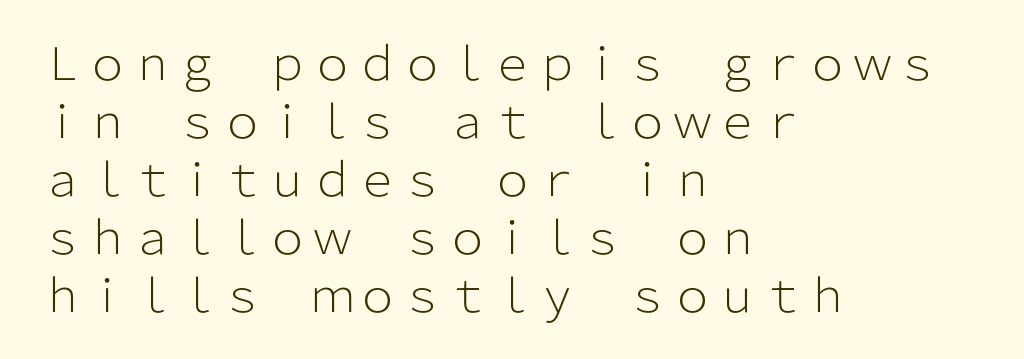
{"serif": "no", "italic": "no", "bold": "no", "weight": "light", "width": "normal", "stroke_contrast": "low", "x_height": "medium", "monospaced": "no", "underline": "no", "align": "left", "line_spacing": "normal", "line_spacing_ratio": 1.29, "letter_spacing": "normal", "letter_spacing_em": 0.0, "glyph_px": 45}
